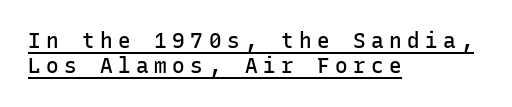
{"italic": "no", "bold": "semi", "underline": "yes", "align": "left", "line_spacing_ratio": 1.18, "letter_spacing": "wide", "letter_spacing_em": 0.26, "glyph_px": 21}
